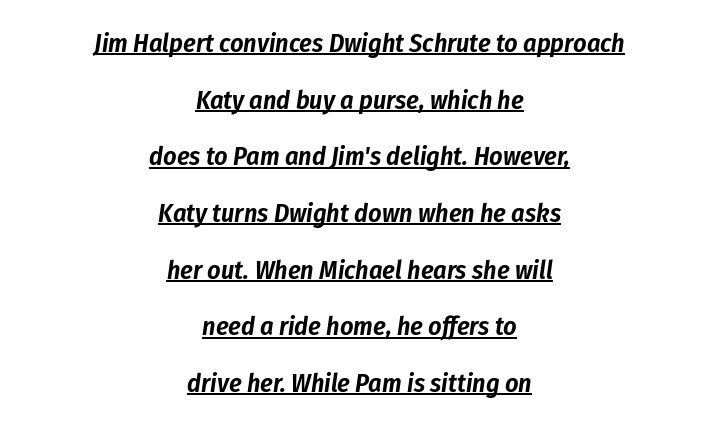
{"italic": "yes", "lean": "right", "slant_degrees": 8, "underline": "yes", "align": "center", "line_spacing": "loose", "line_spacing_ratio": 2.18, "letter_spacing": "normal", "letter_spacing_em": 0.0, "glyph_px": 26}
